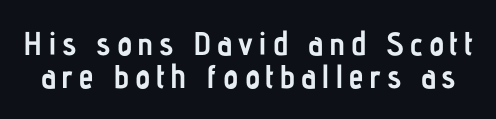
{"serif": "no", "italic": "no", "bold": "yes", "weight": "semibold", "width": "condensed", "stroke_contrast": "low", "x_height": "medium", "monospaced": "no", "underline": "no", "line_spacing": "tight", "line_spacing_ratio": 1.0, "glyph_px": 33}
